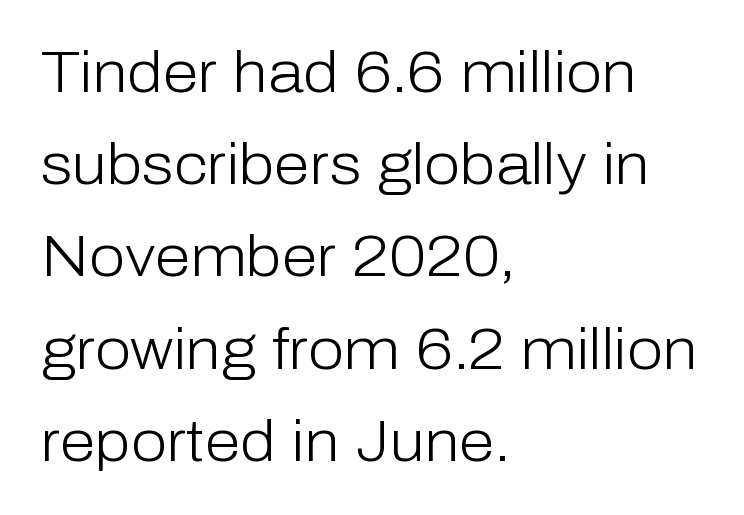
{"serif": "no", "italic": "no", "bold": "no", "weight": "light", "width": "normal", "stroke_contrast": "low", "x_height": "medium", "monospaced": "no", "underline": "no", "align": "left", "line_spacing": "normal", "line_spacing_ratio": 1.59, "letter_spacing": "normal", "letter_spacing_em": 0.0, "glyph_px": 58}
